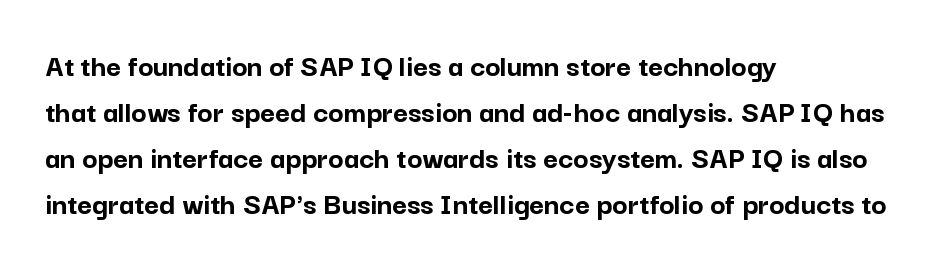
The image shows 32 px semibold sans-serif type, upright; set left-aligned, normal line spacing (1.44x), normal letter spacing, not underlined; low stroke contrast and a medium x-height.
